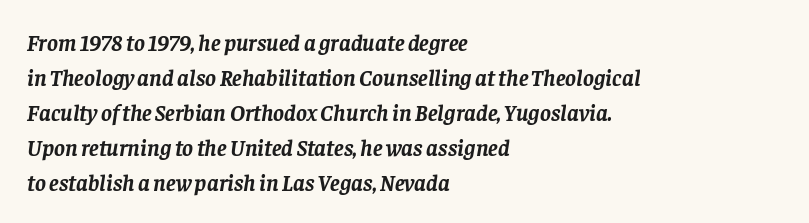
The image shows 23 px bold type, italic (leaning right); set left-aligned, normal line spacing (1.52x), normal letter spacing, not underlined.
